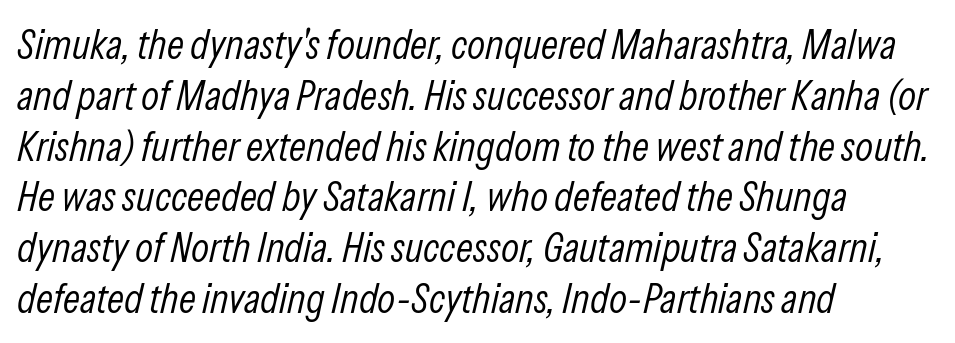
{"italic": "yes", "lean": "right", "slant_degrees": 13, "bold": "no", "weight": "light", "width": "condensed", "stroke_contrast": "low", "x_height": "medium", "monospaced": "no", "underline": "no", "align": "left", "line_spacing_ratio": 1.21, "letter_spacing": "normal", "letter_spacing_em": 0.0, "glyph_px": 42}
